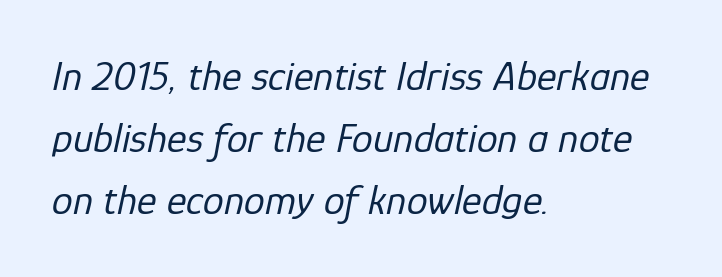
{"italic": "yes", "lean": "right", "slant_degrees": 12, "bold": "no", "weight": "regular", "width": "normal", "stroke_contrast": "low", "x_height": "medium", "monospaced": "no", "underline": "no", "align": "left", "line_spacing": "normal", "line_spacing_ratio": 1.48, "letter_spacing": "normal", "letter_spacing_em": 0.0, "glyph_px": 42}
